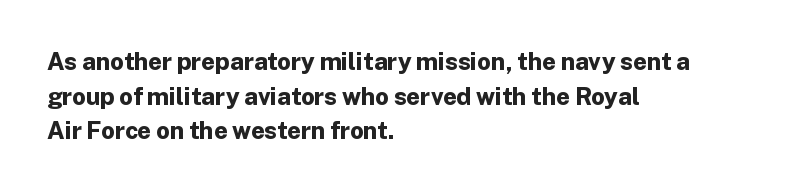
Q: Is the text bold? A: Yes.
Q: Is the text italic (slanted)? A: No, it is upright.
Q: Is the text underlined? A: No.
Q: How is the paragraph aligned? A: Left-aligned.
Q: Is the spacing between letters normal or unusually wide? A: Normal.
Q: Is the spacing between lines tight, normal or loose? A: Normal.
